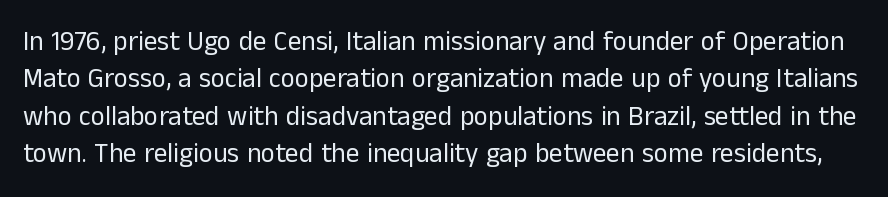
Q: Is the text bold? A: No.
Q: Is the text italic (slanted)? A: No, it is upright.
Q: Is the text underlined? A: No.
Q: Is the spacing between letters normal or unusually wide? A: Normal.
Q: Is the spacing between lines tight, normal or loose? A: Normal.
